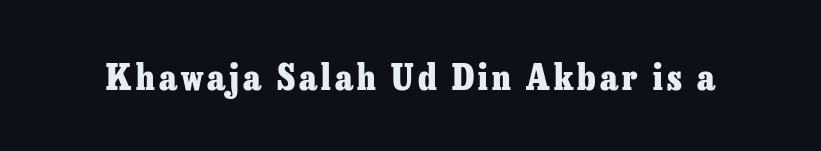
{"serif": "yes", "italic": "no", "bold": "yes", "weight": "heavy", "width": "normal", "stroke_contrast": "low", "x_height": "medium", "monospaced": "no", "underline": "no", "glyph_px": 35}
